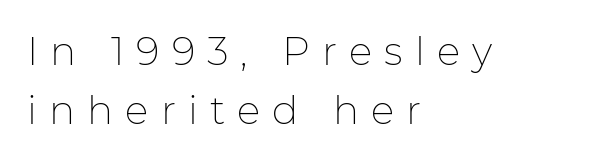
Q: Is the text bold? A: No.
Q: Is the text italic (slanted)? A: No, it is upright.
Q: Is the typeface a serif or a sans-serif typeface? A: Sans-serif.
Q: Is the text underlined? A: No.
Q: How is the paragraph aligned? A: Left-aligned.
Q: Is the spacing between letters normal or unusually wide? A: Unusually wide.
Q: Is the spacing between lines tight, normal or loose? A: Normal.
Q: Width (condensed, normal, or wide)? A: Normal.
Q: Stroke contrast? A: Low.
Q: x-height? A: Medium.
Q: Monospaced? A: No.
